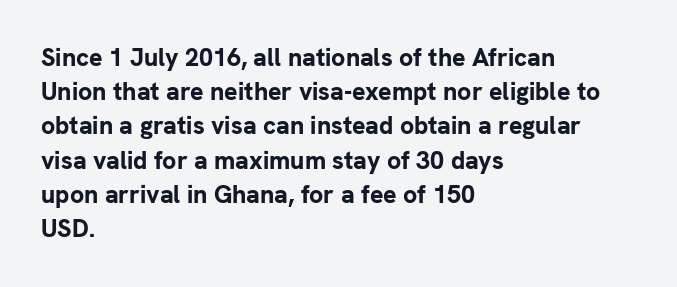
Q: Is the text bold? A: Yes.
Q: Is the text italic (slanted)? A: No, it is upright.
Q: Is the text underlined? A: No.
Q: How is the paragraph aligned? A: Left-aligned.
Q: Is the spacing between letters normal or unusually wide? A: Normal.
Q: Is the spacing between lines tight, normal or loose? A: Normal.
